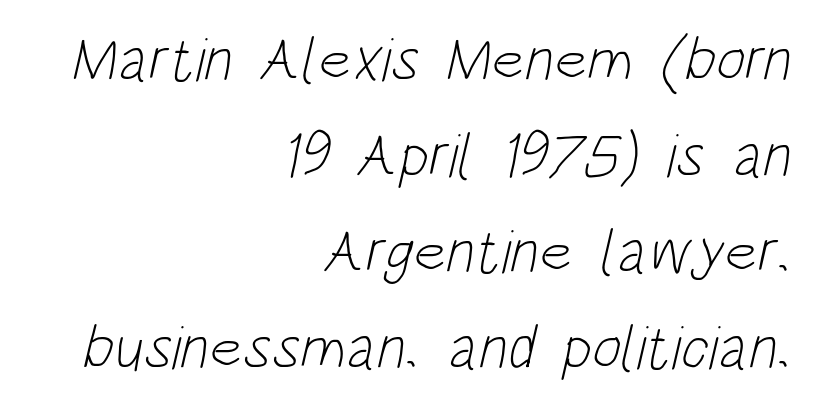
Proportional: the letters do not fall into vertical columns. The letterforms sit shoulder to shoulder at normal distance. Regular leading. Line ends are locked; line starts wander. Decoration check: the copy has no underline.
